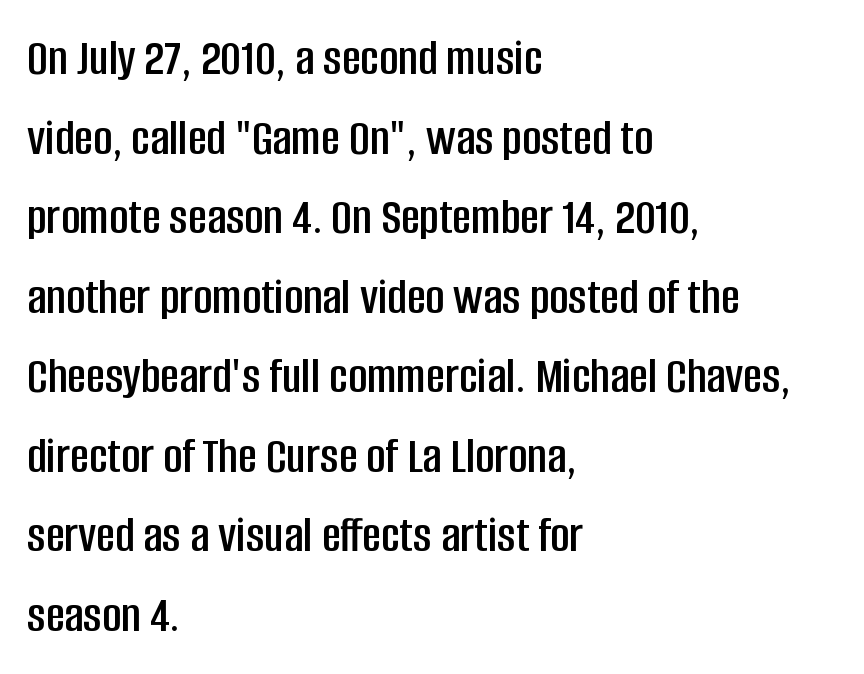
The image shows 52 px condensed sans-serif type, upright; set left-aligned, normal line spacing (1.53x), normal letter spacing, not underlined; low stroke contrast and a large x-height.
